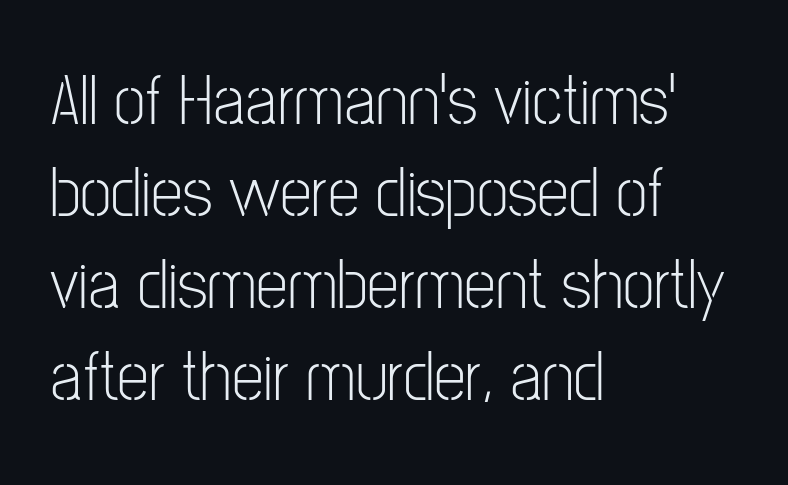
{"serif": "no", "italic": "no", "bold": "no", "weight": "light", "width": "condensed", "stroke_contrast": "low", "x_height": "medium", "monospaced": "no", "underline": "no", "align": "left", "line_spacing": "normal", "line_spacing_ratio": 1.28, "letter_spacing": "normal", "letter_spacing_em": 0.0, "glyph_px": 72}
